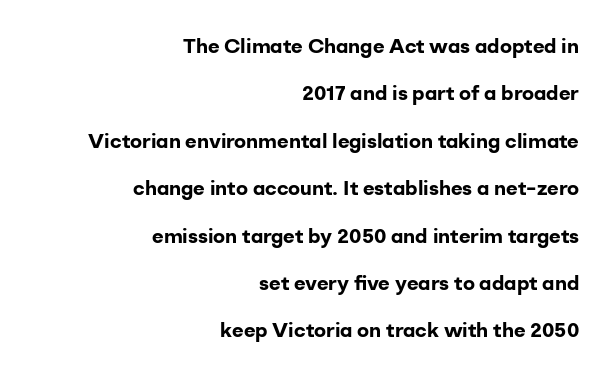
Q: Is the text bold? A: Yes.
Q: Is the text italic (slanted)? A: No, it is upright.
Q: Is the text underlined? A: No.
Q: How is the paragraph aligned? A: Right-aligned.
Q: Is the spacing between letters normal or unusually wide? A: Normal.
Q: Is the spacing between lines tight, normal or loose? A: Loose.
